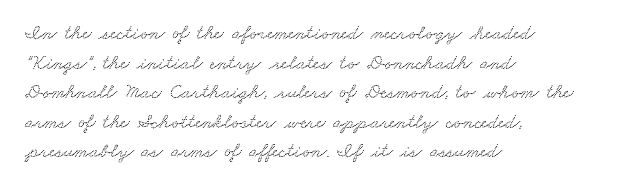
The image shows 20 px text type; set left-aligned, normal line spacing (1.48x), normal letter spacing, not underlined.
